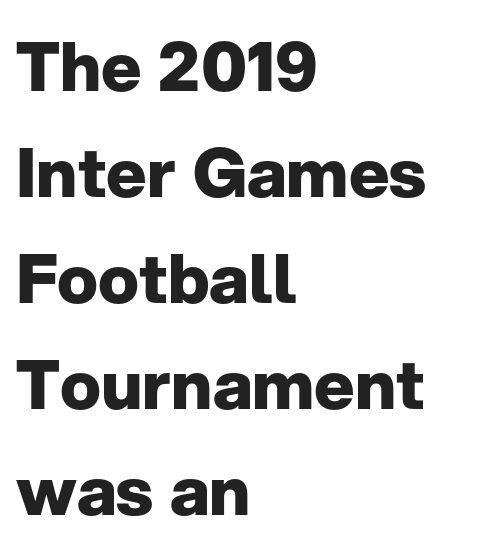
The image shows 68 px heavy sans-serif type, upright; set left-aligned, normal line spacing (1.56x), normal letter spacing, not underlined; low stroke contrast and a medium x-height.
